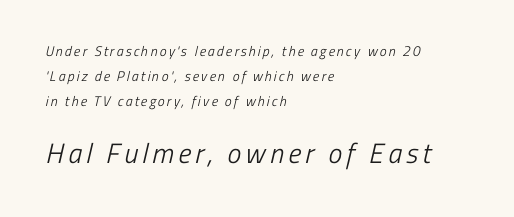
{"serif": "no", "bold": "no", "weight": "light", "width": "condensed", "stroke_contrast": "low", "x_height": "medium", "monospaced": "no", "underline": "no", "align": "left", "line_spacing_ratio": 1.78, "larger_block": "second", "size_ratio": 2.0, "glyph_px": 28}
